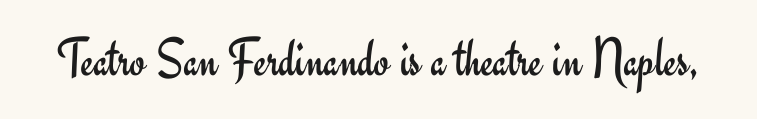
Vertical stems look standard width or narrower in stroke. The string is rendered with underlining switched off. Default kerning and tracking; the words read as compact shapes. Is this a fixed-width face? No — the glyphs have proportional, varying widths.
